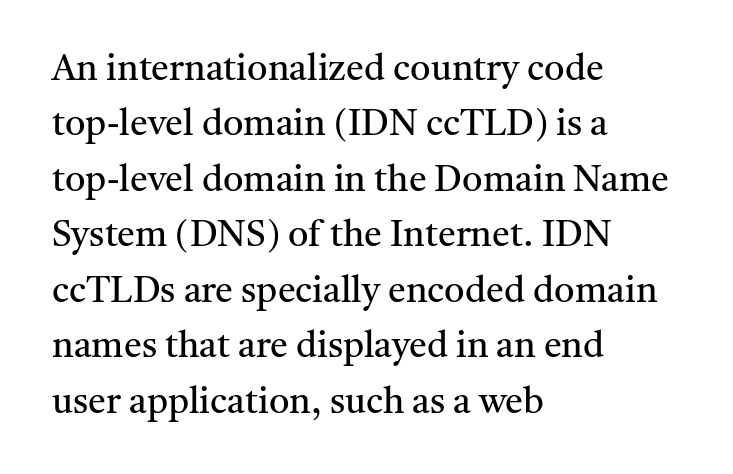
{"serif": "yes", "italic": "no", "bold": "no", "weight": "regular", "width": "normal", "stroke_contrast": "medium", "x_height": "medium", "monospaced": "no", "underline": "no", "align": "left", "line_spacing": "normal", "line_spacing_ratio": 1.54, "letter_spacing": "normal", "letter_spacing_em": 0.0, "glyph_px": 36}
